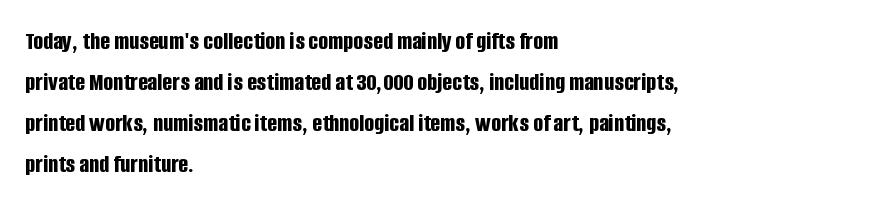
Standard letterfit; no display-style spreading of the glyphs. Compared with typical paragraphs, the rows here are spaced about the same. A bare baseline throughout the passage. Every stem runs plumb, perpendicular to the baseline. The typesetter chose a ragged-right arrangement here. The font is running at its bold setting.
